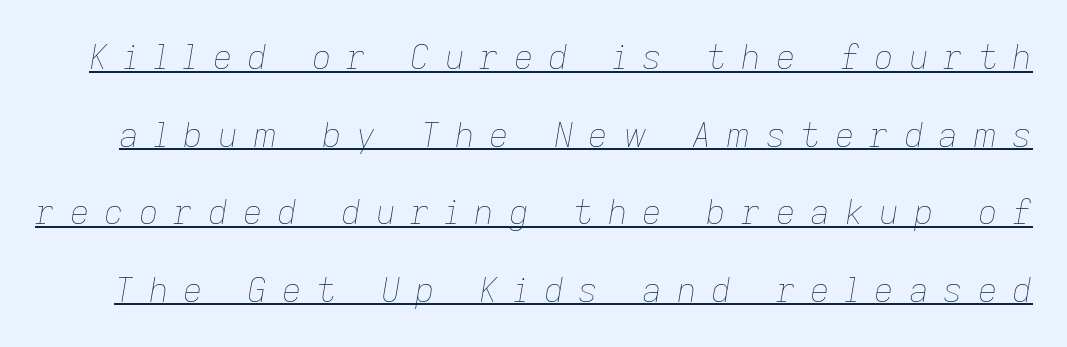
The image shows 34 px thin type, italic (leaning right); set loose line spacing (2.28x), unusually wide letter spacing (+0.44 em), underlined; low stroke contrast and a medium x-height.
